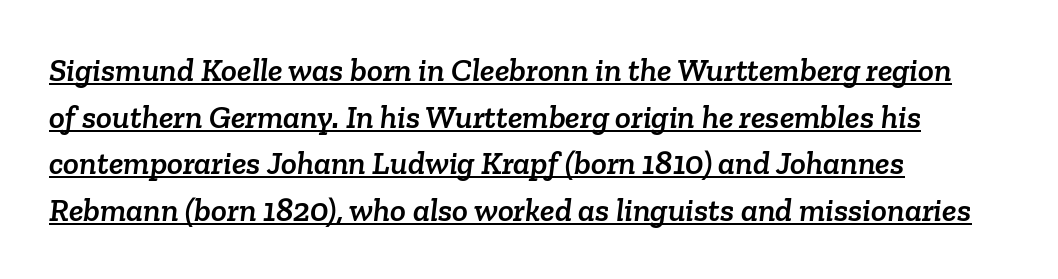
The image shows 33 px serif type; set left-aligned, normal line spacing (1.41x), normal letter spacing, underlined; low stroke contrast and a medium x-height.
